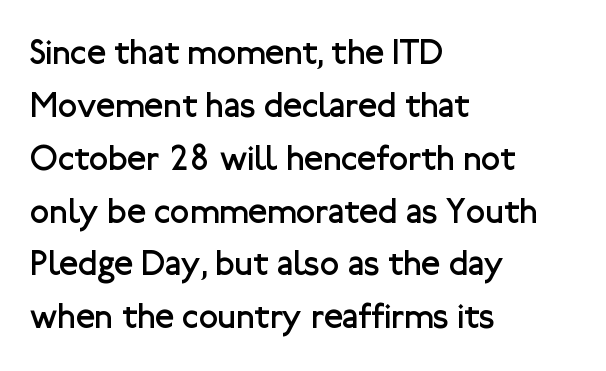
Q: Is the text bold? A: No.
Q: Is the text italic (slanted)? A: No, it is upright.
Q: Is the typeface a serif or a sans-serif typeface? A: Sans-serif.
Q: Is the text underlined? A: No.
Q: How is the paragraph aligned? A: Left-aligned.
Q: Is the spacing between letters normal or unusually wide? A: Normal.
Q: Is the spacing between lines tight, normal or loose? A: Normal.
Q: Width (condensed, normal, or wide)? A: Normal.
Q: Stroke contrast? A: Low.
Q: x-height? A: Medium.
Q: Monospaced? A: No.
